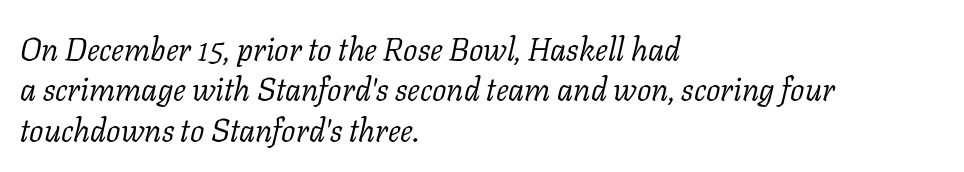
Little horizontal feet cap the strokes, marking this as serif type. These lines were composed using italics. This rendering uses left alignment, leaving the right contour irregular. Nobody drew a line under any word here. Spacing verdict: proportional, widths tailored to each character.
